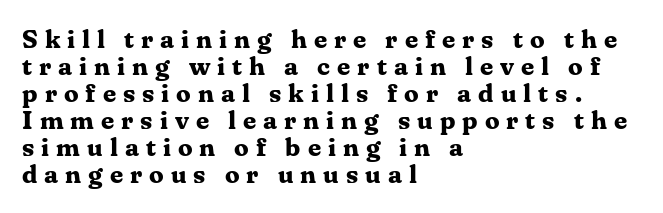
Q: Is the text bold? A: Yes.
Q: Is the text italic (slanted)? A: No, it is upright.
Q: Is the text underlined? A: No.
Q: How is the paragraph aligned? A: Left-aligned.
Q: Is the spacing between letters normal or unusually wide? A: Unusually wide.
Q: Is the spacing between lines tight, normal or loose? A: Tight.
